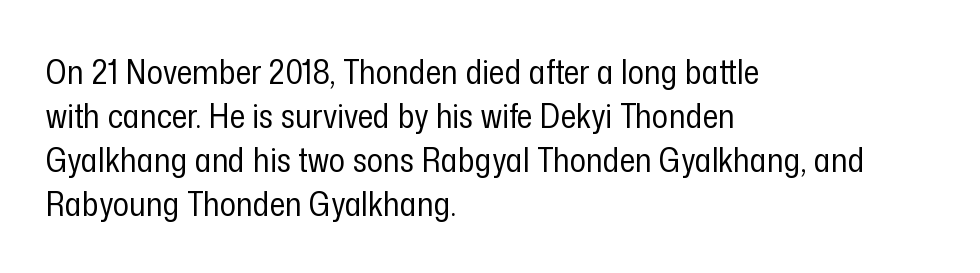
There is no visible air inserted between adjacent glyphs. Stems and bowls with no extra thickness — not bold. Looks like regular typesetting: each glyph gets only the width it needs. This sample uses an upright cut, with every glyph sitting square on the baseline. Short and long lines alike share a common starting point at left. This rendering features lettering with no underline.
